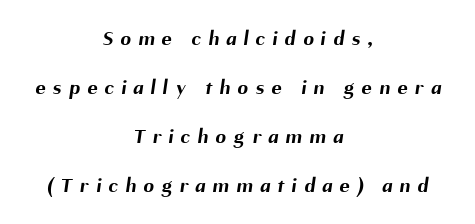
{"bold": "yes", "underline": "no", "align": "center", "line_spacing": "loose", "line_spacing_ratio": 2.33, "letter_spacing": "wide", "letter_spacing_em": 0.36, "glyph_px": 21}
